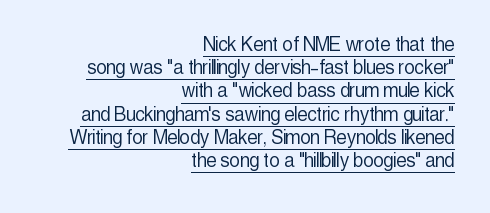
The type sits square on the baseline with zero lean. Layout note: lines flush right. Stroke thickness stays within the range of a standard reading face or lighter. This block would grow much taller if given ordinary leading; it's compressed now. Spacing between characters is what you'd get straight out of the box. The specimen includes a rule beneath the text block's lines.
